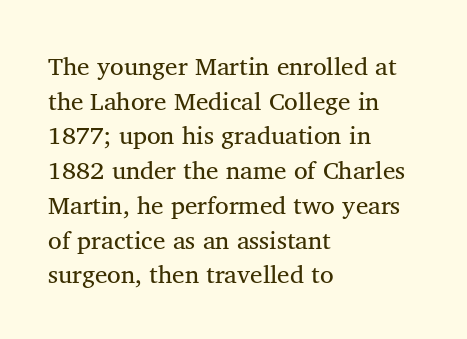
Q: Is the text bold? A: No.
Q: Is the text italic (slanted)? A: No, it is upright.
Q: Is the text underlined? A: No.
Q: How is the paragraph aligned? A: Left-aligned.
Q: Is the spacing between letters normal or unusually wide? A: Normal.
Q: Is the spacing between lines tight, normal or loose? A: Normal.
